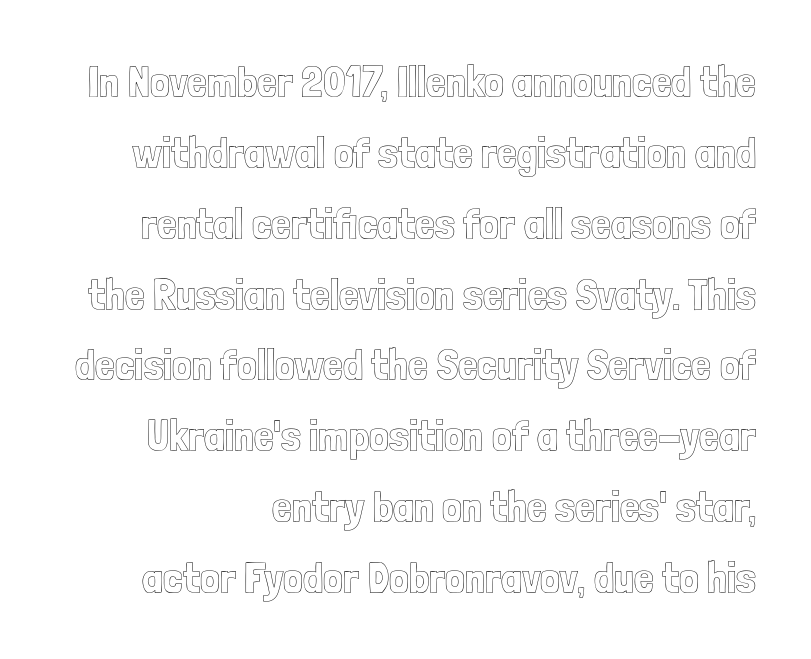
The image shows 44 px condensed type, upright; set right-aligned, normal line spacing (1.61x), normal letter spacing, not underlined; a medium x-height.
